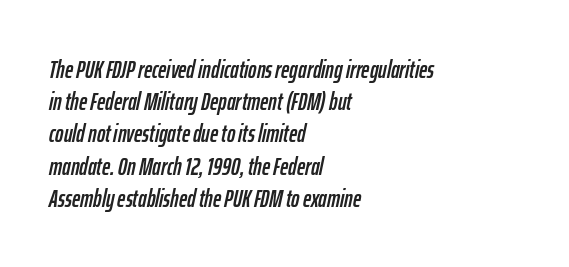
The image shows 25 px text type, italic (leaning right); set left-aligned, normal line spacing (1.29x), normal letter spacing, not underlined.
